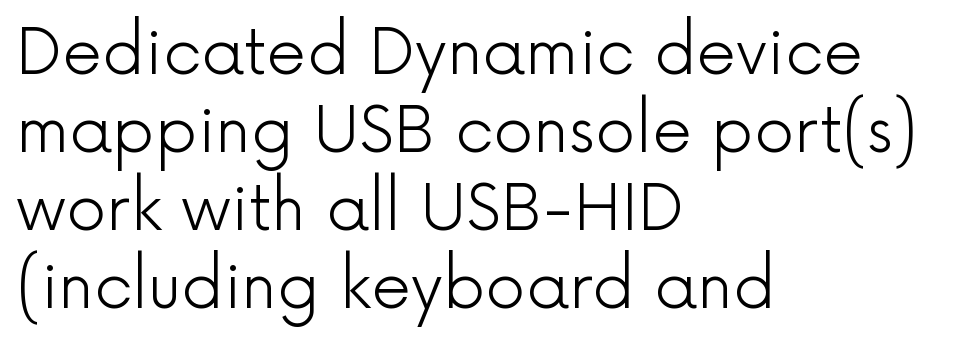
You can tell it's not italic because the verticals are truly vertical. The passage shown is not underscored anywhere. This sample has the flowing, uneven cadence of proportional lettering. Teacher's note: observe the even left margin — that is flush-left alignment.
